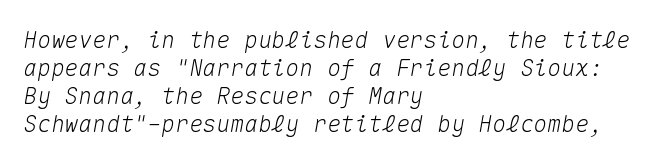
{"italic": "yes", "lean": "right", "slant_degrees": 10, "underline": "no", "align": "left", "line_spacing_ratio": 1.22, "letter_spacing": "normal", "letter_spacing_em": 0.0, "glyph_px": 23}
